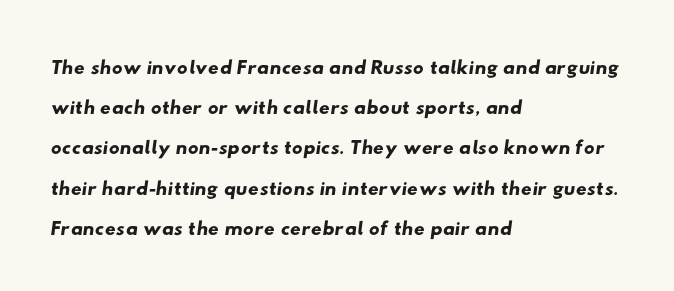
Q: Is the typeface a serif or a sans-serif typeface? A: Sans-serif.
Q: Is the text underlined? A: No.
Q: How is the paragraph aligned? A: Left-aligned.
Q: Is the spacing between letters normal or unusually wide? A: Normal.
Q: Is the spacing between lines tight, normal or loose? A: Normal.
Q: Width (condensed, normal, or wide)? A: Wide.
Q: Stroke contrast? A: Low.
Q: x-height? A: Small.
Q: Monospaced? A: No.
